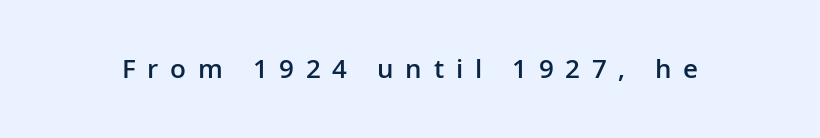
What weight is shown? A semibold, between regular and bold. Vertical strokes here are truly vertical. The specimen omits any rule beneath the text block's lines. Between one letter and the next there's a generous, obvious gap.
